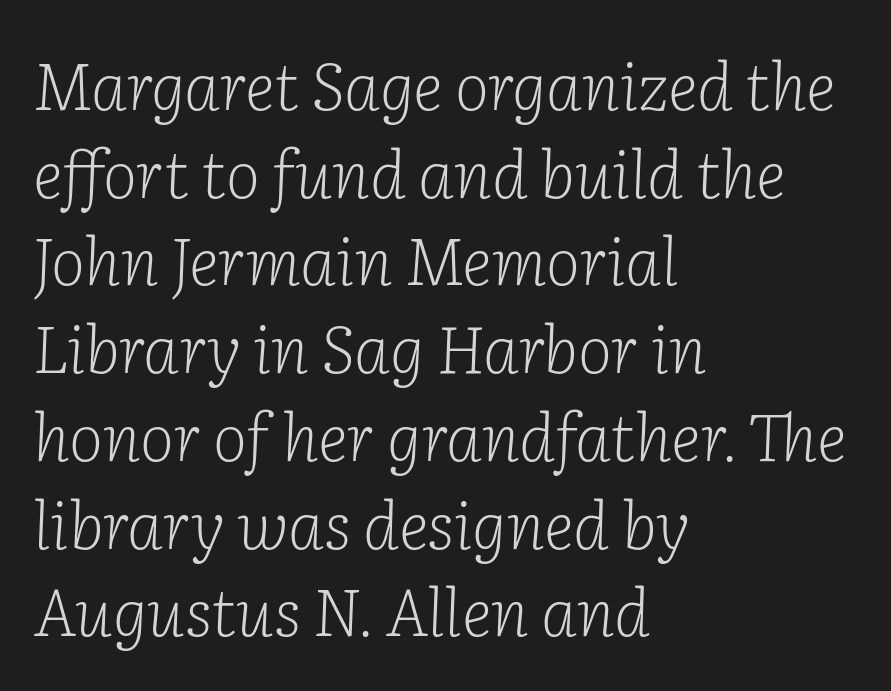
Q: Is the text bold? A: No.
Q: Is the text italic (slanted)? A: Yes, it leans right by about 2 degrees.
Q: Is the typeface a serif or a sans-serif typeface? A: Serif.
Q: Is the text underlined? A: No.
Q: How is the paragraph aligned? A: Left-aligned.
Q: Is the spacing between letters normal or unusually wide? A: Normal.
Q: Is the spacing between lines tight, normal or loose? A: Normal.
Q: Width (condensed, normal, or wide)? A: Normal.
Q: Stroke contrast? A: Low.
Q: x-height? A: Medium.
Q: Monospaced? A: No.
